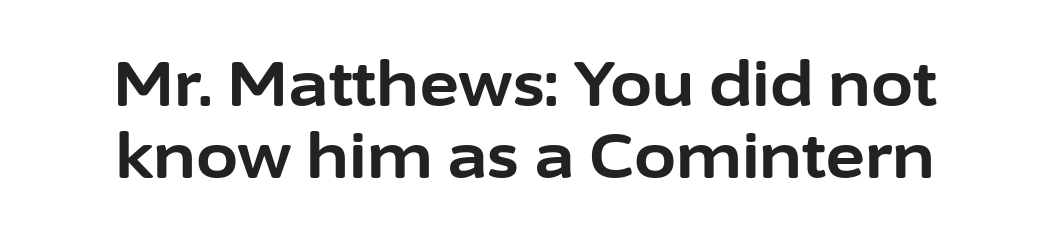
{"serif": "no", "italic": "no", "bold": "yes", "weight": "bold", "width": "normal", "stroke_contrast": "low", "x_height": "medium", "monospaced": "no", "underline": "no", "line_spacing_ratio": 1.18, "letter_spacing": "normal", "letter_spacing_em": 0.0, "glyph_px": 61}
